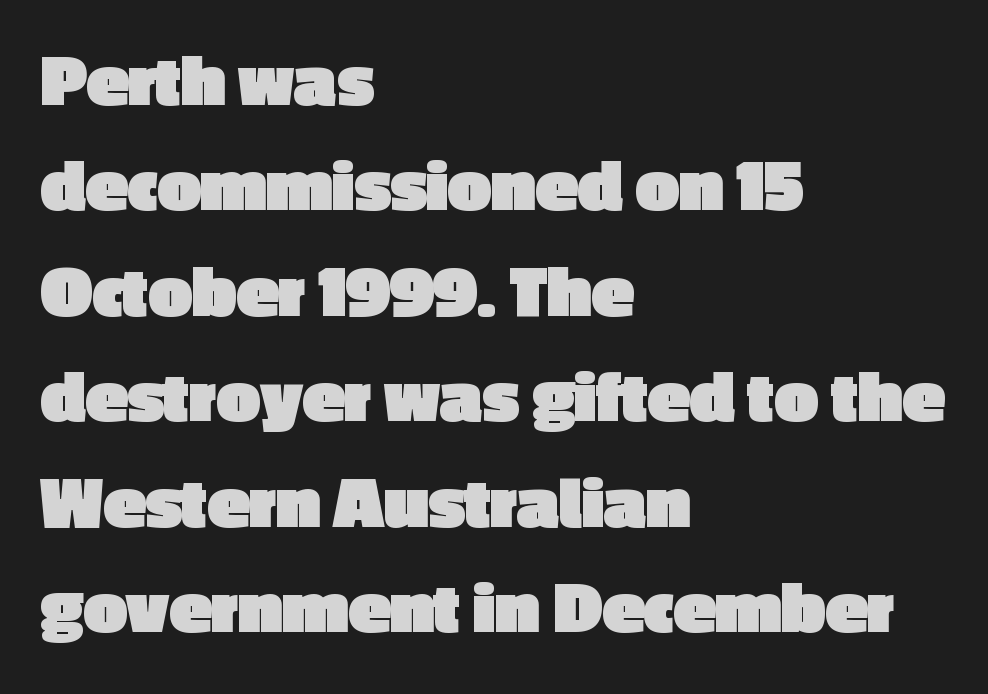
Q: Is the text bold? A: Yes.
Q: Is the text italic (slanted)? A: No, it is upright.
Q: Is the typeface a serif or a sans-serif typeface? A: Sans-serif.
Q: Is the text underlined? A: No.
Q: How is the paragraph aligned? A: Left-aligned.
Q: Is the spacing between letters normal or unusually wide? A: Normal.
Q: Is the spacing between lines tight, normal or loose? A: Normal.
Q: Width (condensed, normal, or wide)? A: Normal.
Q: x-height? A: Medium.
Q: Monospaced? A: No.
